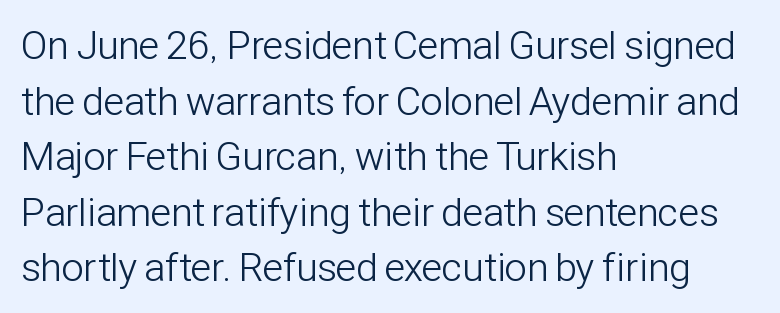
Q: Is the text bold? A: No.
Q: Is the text italic (slanted)? A: No, it is upright.
Q: Is the typeface a serif or a sans-serif typeface? A: Sans-serif.
Q: Is the text underlined? A: No.
Q: How is the paragraph aligned? A: Left-aligned.
Q: Is the spacing between letters normal or unusually wide? A: Normal.
Q: Is the spacing between lines tight, normal or loose? A: Normal.
Q: Width (condensed, normal, or wide)? A: Condensed.
Q: Stroke contrast? A: Low.
Q: x-height? A: Medium.
Q: Monospaced? A: No.
